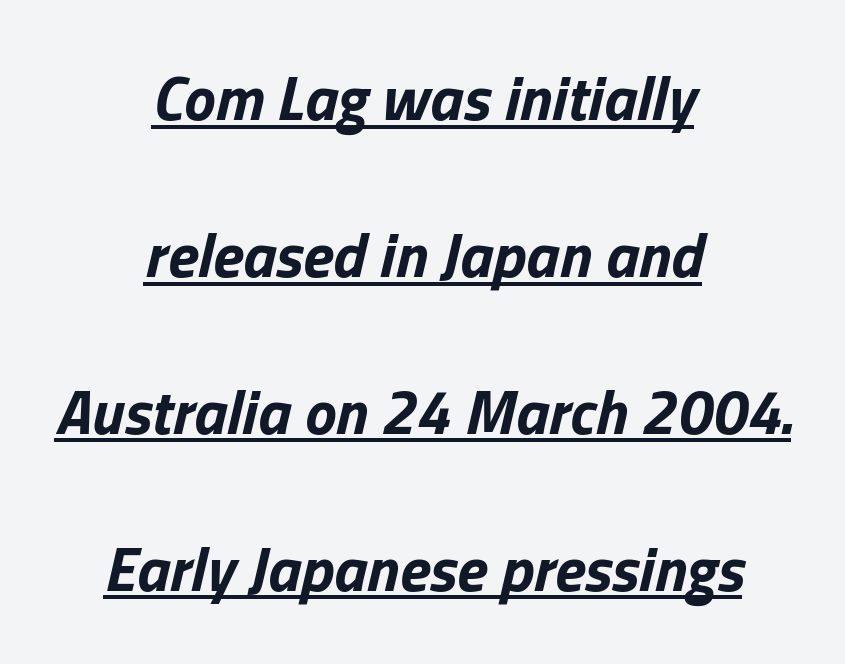
The image shows 63 px bold type, italic (leaning right); set centered, loose line spacing (2.49x), normal letter spacing, underlined; low stroke contrast and a medium x-height.
